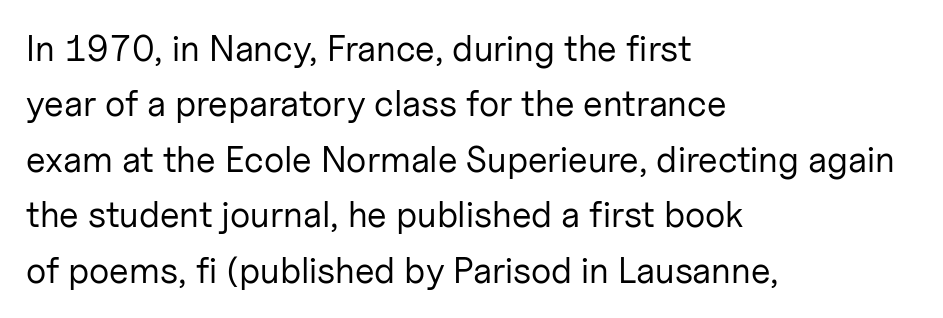
Q: Is the text bold? A: No.
Q: Is the text italic (slanted)? A: No, it is upright.
Q: Is the typeface a serif or a sans-serif typeface? A: Sans-serif.
Q: Is the text underlined? A: No.
Q: How is the paragraph aligned? A: Left-aligned.
Q: Is the spacing between letters normal or unusually wide? A: Normal.
Q: Is the spacing between lines tight, normal or loose? A: Normal.
Q: Width (condensed, normal, or wide)? A: Normal.
Q: Stroke contrast? A: Low.
Q: x-height? A: Medium.
Q: Monospaced? A: No.
